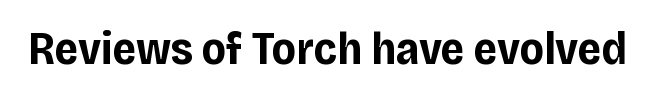
The image shows 46 px bold sans-serif type, upright; set normal letter spacing, not underlined; low stroke contrast and a large x-height.
